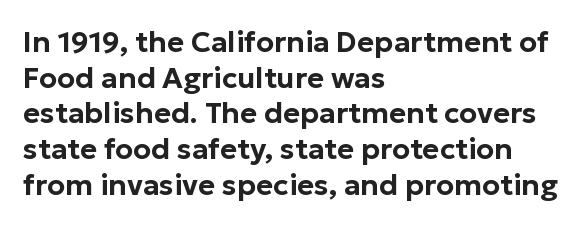
The image shows 29 px sans-serif type, upright; set left-aligned, line spacing 1.23x, normal letter spacing, not underlined; low stroke contrast and a medium x-height.
